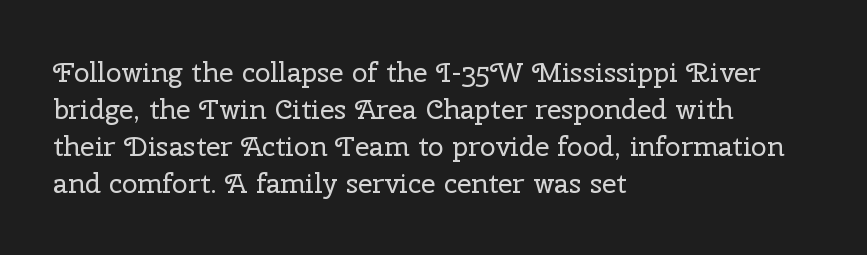
{"serif": "yes", "italic": "no", "bold": "no", "weight": "regular", "width": "normal", "stroke_contrast": "low", "x_height": "medium", "monospaced": "no", "underline": "no", "align": "left", "line_spacing": "normal", "line_spacing_ratio": 1.32, "letter_spacing": "normal", "letter_spacing_em": 0.0, "glyph_px": 28}
